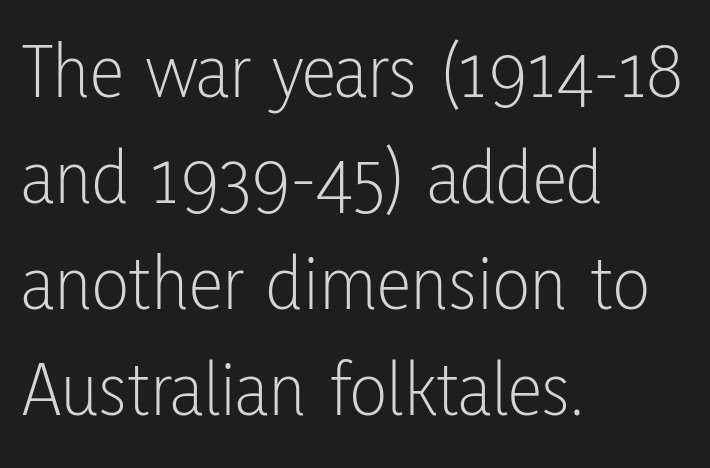
Check where the strokes stop: nothing finishes them off — pure sans. The rag falls on the right side of this text block. Type without underlining. Does the leading feel generous? No, just average. Rendered with straight, roman letterforms.
